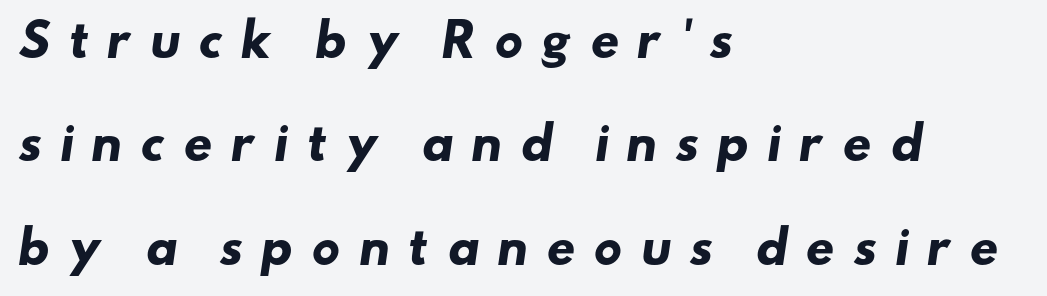
The image shows 45 px heavy, wide sans-serif type; set left-aligned, loose line spacing (2.3x), unusually wide letter spacing (+0.38 em), not underlined; low stroke contrast and a small x-height.
